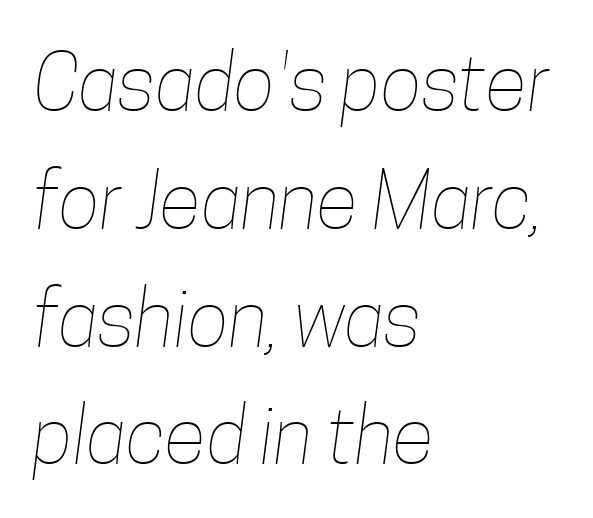
Honestly, the row spacing looks completely unremarkable. Beneath every word, the page is bare. Typeset ragged right — the left edge is the straight one. Proportional: the letters do not fall into vertical columns. Is this a heavy cut? Hardly; it is regular or lighter. The passage shown has conventional tracking throughout.
